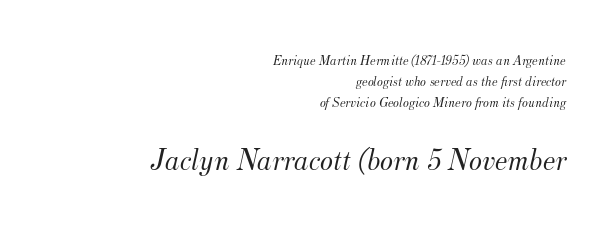
{"serif": "yes", "italic": "yes", "lean": "right", "slant_degrees": 12, "bold": "no", "weight": "light", "width": "normal", "stroke_contrast": "medium", "x_height": "small", "monospaced": "no", "underline": "no", "align": "right", "line_spacing": "normal", "line_spacing_ratio": 1.5, "letter_spacing": "normal", "letter_spacing_em": 0.0, "larger_block": "second", "size_ratio": 2.21, "glyph_px": 31}
